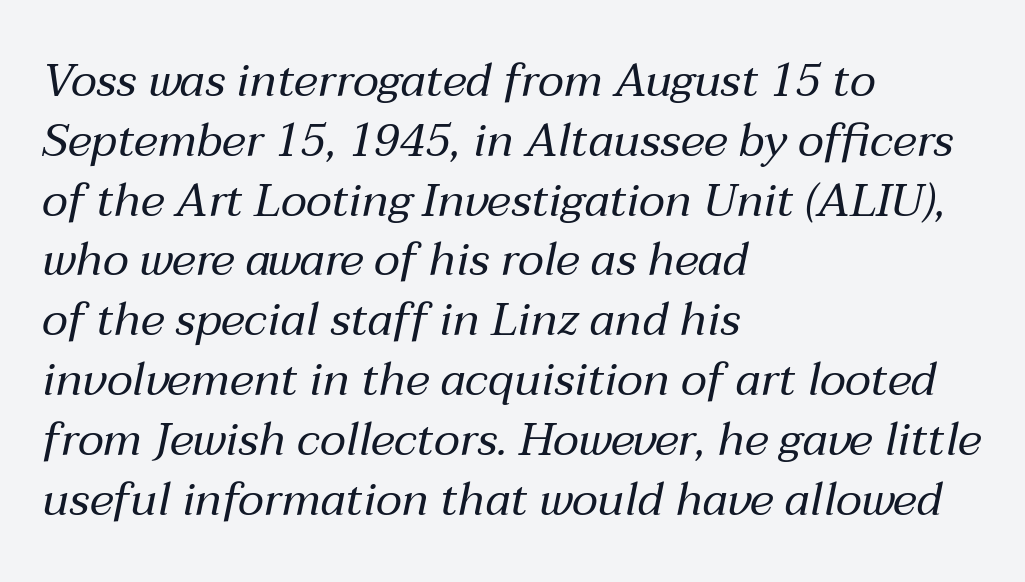
{"italic": "yes", "lean": "right", "slant_degrees": 12, "bold": "no", "weight": "regular", "width": "normal", "stroke_contrast": "medium", "x_height": "medium", "monospaced": "no", "underline": "no", "align": "left", "line_spacing": "normal", "line_spacing_ratio": 1.3, "letter_spacing": "normal", "letter_spacing_em": 0.0, "glyph_px": 46}
